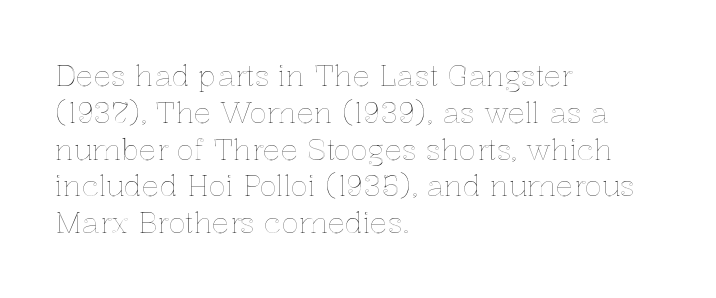
There is no visible air inserted between adjacent glyphs. Notice how descenders clear the ascenders below comfortably — that's standard leading. A bare baseline throughout the passage. Notice how the passage keeps a crisp vertical edge on the left only. The face used here is proportionally spaced, like ordinary book or web type.
